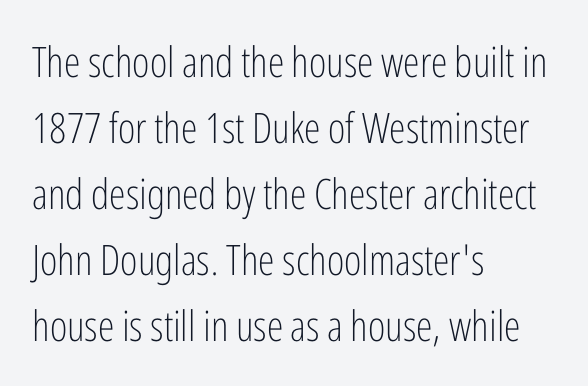
{"serif": "no", "italic": "no", "bold": "no", "weight": "light", "width": "condensed", "stroke_contrast": "low", "x_height": "medium", "monospaced": "no", "underline": "no", "align": "left", "line_spacing": "normal", "line_spacing_ratio": 1.57, "letter_spacing": "normal", "letter_spacing_em": 0.0, "glyph_px": 42}
